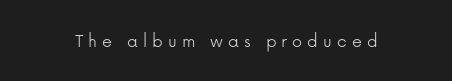
{"italic": "no", "bold": "no", "underline": "no", "letter_spacing": "wide", "letter_spacing_em": 0.25, "glyph_px": 20}
